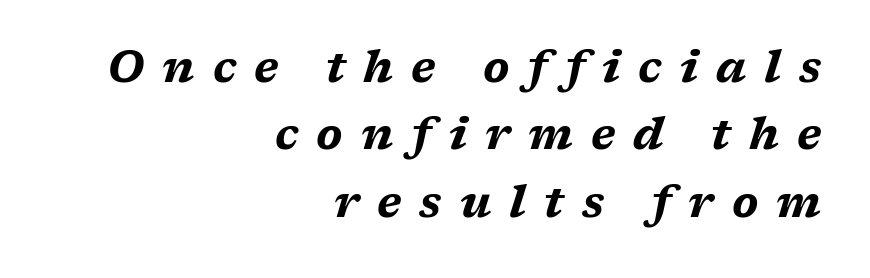
The image shows 44 px bold, wide type, italic (leaning right); set right-aligned, normal line spacing (1.53x), unusually wide letter spacing (+0.41 em), not underlined; medium stroke contrast and a medium x-height.
